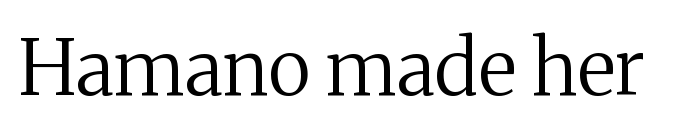
Think of a printed novel: that variable character pitch is what you see here. Italic? Not at all — the glyphs are vertical. Check where the strokes stop: tiny serifs finish them off. Words float on clear page, feet unadorned. Heaviness? Minimal to ordinary, like unemphasized prose. You could call the tracking neutral — neither tight nor loose.
